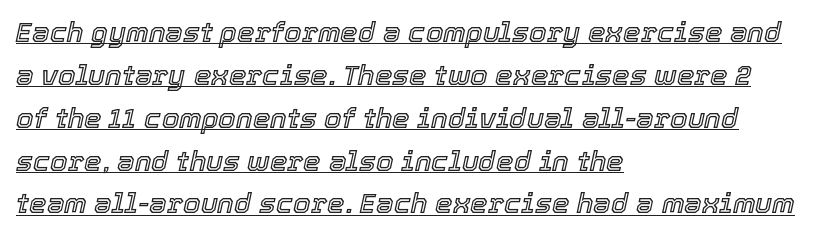
{"italic": "yes", "lean": "right", "slant_degrees": 12, "width": "normal", "x_height": "medium", "monospaced": "no", "underline": "yes", "align": "left", "line_spacing": "normal", "line_spacing_ratio": 1.53, "letter_spacing": "normal", "letter_spacing_em": 0.0, "glyph_px": 28}
